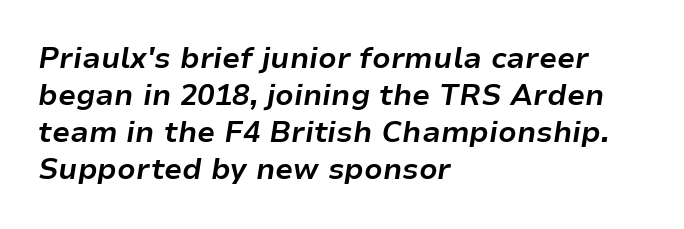
Q: Is the text bold? A: Yes.
Q: Is the text italic (slanted)? A: Yes, it leans right by about 9 degrees.
Q: Is the text underlined? A: No.
Q: How is the paragraph aligned? A: Left-aligned.
Q: Is the spacing between letters normal or unusually wide? A: Normal.
Q: Is the spacing between lines tight, normal or loose? A: Normal.
Q: Width (condensed, normal, or wide)? A: Normal.
Q: Stroke contrast? A: Low.
Q: x-height? A: Medium.
Q: Monospaced? A: No.
